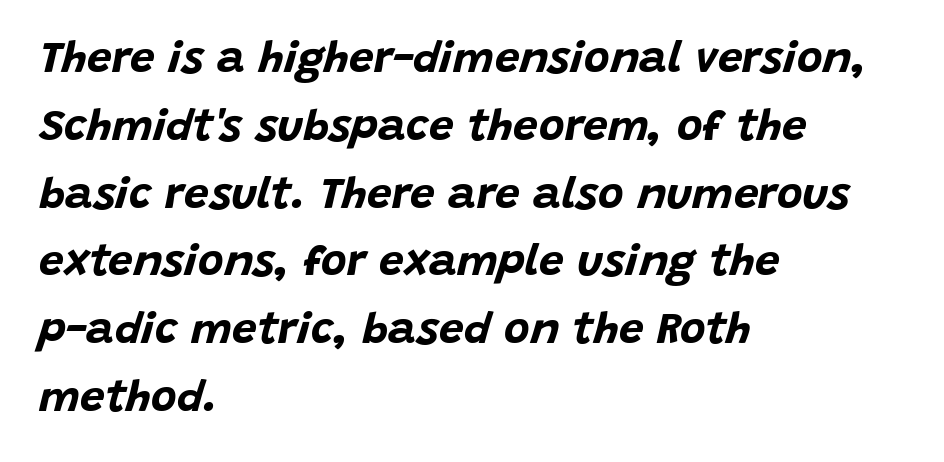
The image shows 44 px bold type, italic (leaning right); set left-aligned, normal line spacing (1.54x), normal letter spacing, not underlined; low stroke contrast and a large x-height.
